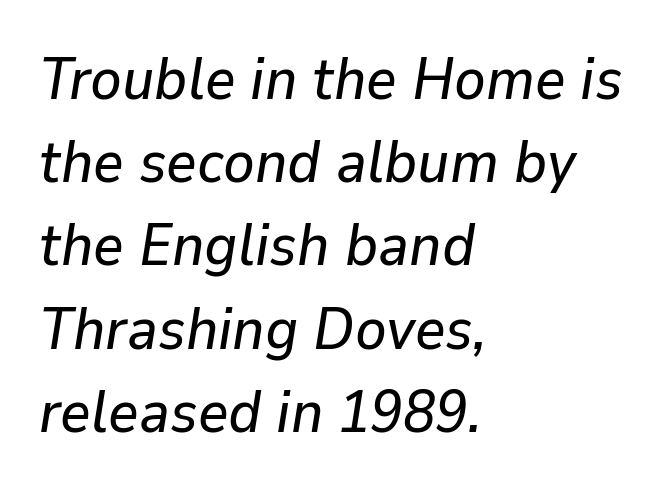
{"italic": "yes", "lean": "right", "slant_degrees": 9, "width": "normal", "stroke_contrast": "low", "x_height": "medium", "monospaced": "no", "underline": "no", "align": "left", "line_spacing": "normal", "line_spacing_ratio": 1.41, "letter_spacing": "normal", "letter_spacing_em": 0.0, "glyph_px": 59}
